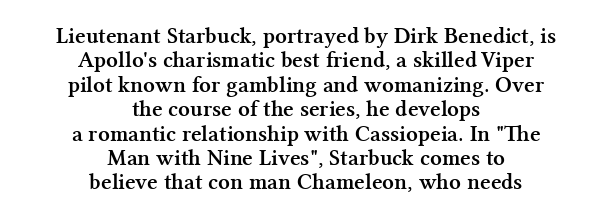
The image shows 23 px bold type, upright; set centered, tight line spacing (1.06x), normal letter spacing, not underlined.
